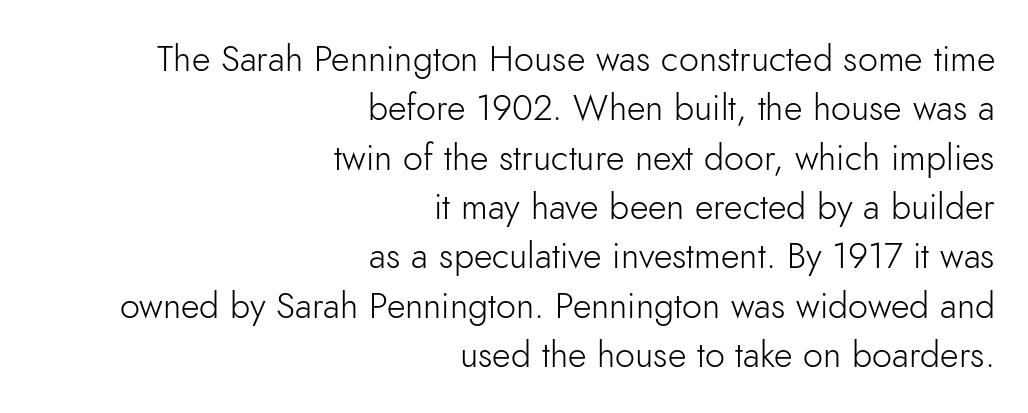
The image shows 36 px light sans-serif type, upright; set right-aligned, normal line spacing (1.37x), normal letter spacing, not underlined; low stroke contrast and a small x-height.
